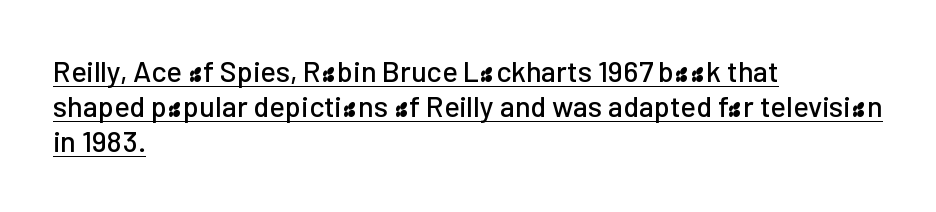
This sample has the flowing, uneven cadence of proportional lettering. Check the space under the baseline: a stroke is drawn there. The passage is arranged the way most books set body copy — flush left. Nobody touched the tracking dial on this one.
